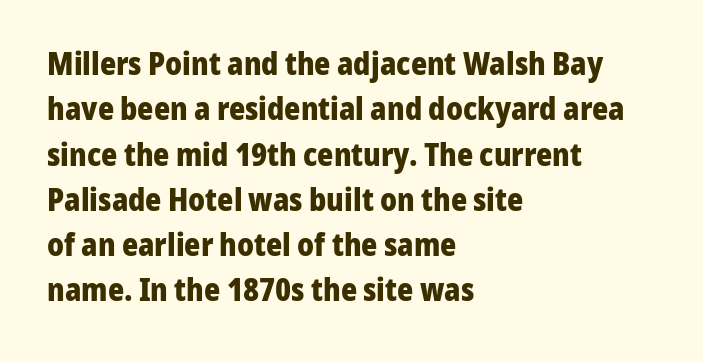
The image shows 31 px heavy sans-serif type, upright; set left-aligned, normal line spacing (1.46x), normal letter spacing, not underlined; low stroke contrast and a medium x-height.
